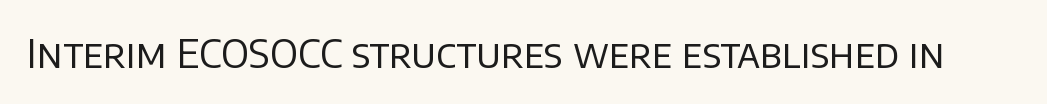
Q: Is the text bold? A: No.
Q: Is the text italic (slanted)? A: No, it is upright.
Q: Is the typeface a serif or a sans-serif typeface? A: Sans-serif.
Q: Is the text underlined? A: No.
Q: Is the spacing between letters normal or unusually wide? A: Normal.
Q: Width (condensed, normal, or wide)? A: Normal.
Q: Stroke contrast? A: Low.
Q: x-height? A: Large.
Q: Monospaced? A: No.
